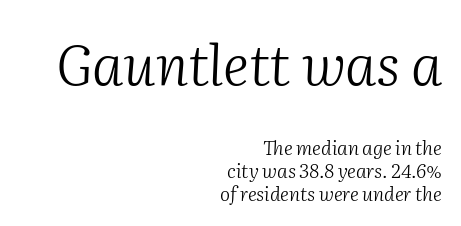
Do the characters align in a grid? No, the font is proportional. Only glyphs here, with clear space below each row. Here the first block reads like a headline and the second like body copy. Letterform terminals end in serifs throughout the passage. You could call the tracking neutral — neither tight nor loose.
